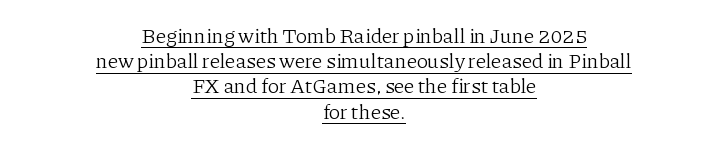
{"italic": "no", "bold": "no", "underline": "yes", "align": "center", "line_spacing_ratio": 1.2, "letter_spacing": "normal", "letter_spacing_em": 0.0, "glyph_px": 21}
